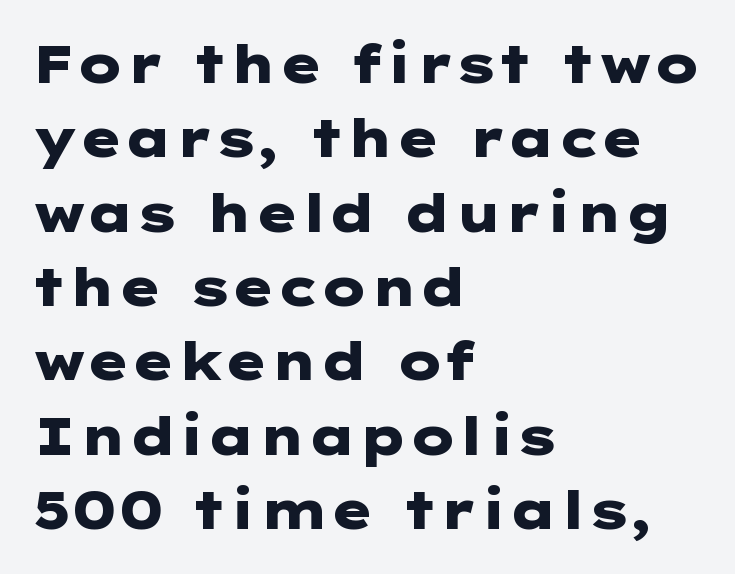
Posture: straight, roman, zero tilt. Descender tails drop into unmarked territory. Thick stems and heavy bowls — unmistakably bold. These lines keep a tight, regular rhythm from letter to letter. Alignment: flush left.
